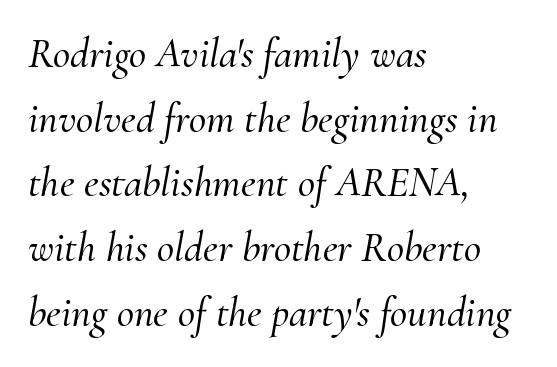
Q: Is the text italic (slanted)? A: Yes, it leans right by about 10 degrees.
Q: Is the typeface a serif or a sans-serif typeface? A: Serif.
Q: Is the text underlined? A: No.
Q: How is the paragraph aligned? A: Left-aligned.
Q: Is the spacing between letters normal or unusually wide? A: Normal.
Q: Is the spacing between lines tight, normal or loose? A: Normal.
Q: Width (condensed, normal, or wide)? A: Normal.
Q: Stroke contrast? A: Medium.
Q: x-height? A: Small.
Q: Monospaced? A: No.
